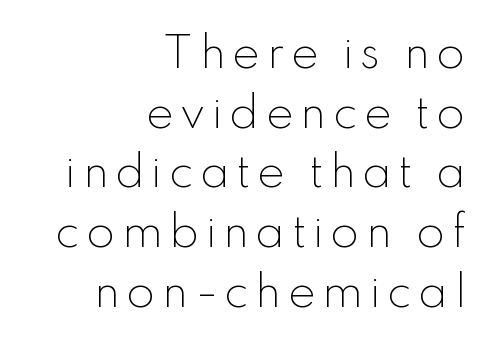
{"serif": "no", "italic": "no", "bold": "no", "weight": "light", "width": "normal", "stroke_contrast": "low", "x_height": "small", "monospaced": "no", "underline": "no", "align": "right", "line_spacing": "normal", "line_spacing_ratio": 1.42, "glyph_px": 42}
